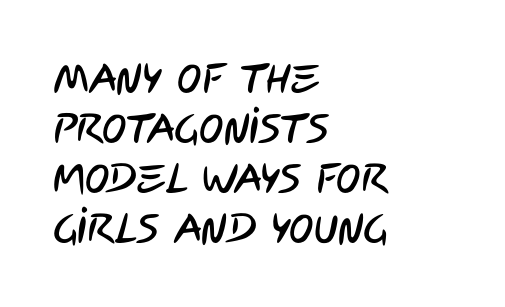
The image shows 41 px condensed sans-serif type; set left-aligned, line spacing 1.22x, normal letter spacing, not underlined; low stroke contrast and a large x-height.
